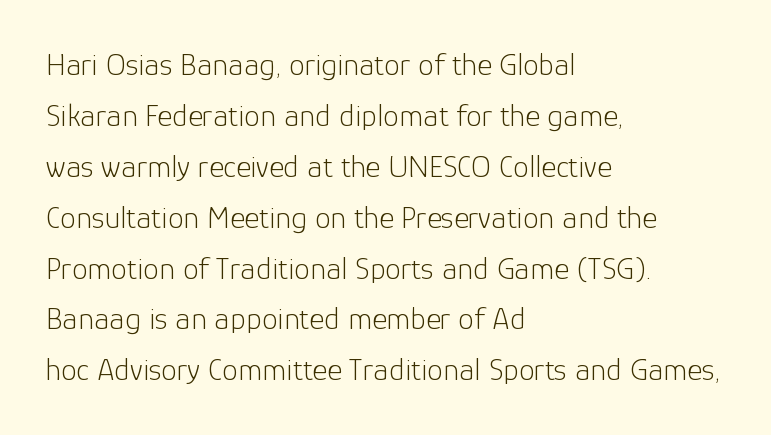
The image shows 32 px light sans-serif type, upright; set left-aligned, normal line spacing (1.59x), normal letter spacing, not underlined; low stroke contrast and a medium x-height.
